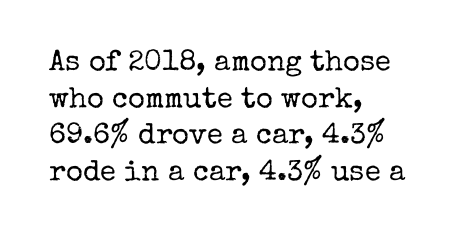
Quick note: not italic, upright. The rendering uses natural spacing where letterforms have individual widths. The letters carry serifs — small finishing strokes at the ends of their stems. Horizontal bands of white between lines are of average thickness. Descenders hang freely into open space.
